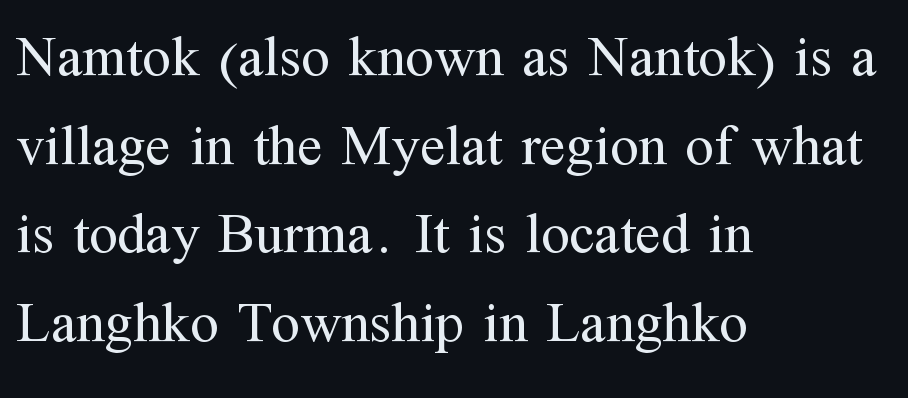
The image shows 58 px regular-weight serif type, upright; set left-aligned, normal line spacing (1.53x), normal letter spacing, not underlined; medium stroke contrast and a medium x-height.
